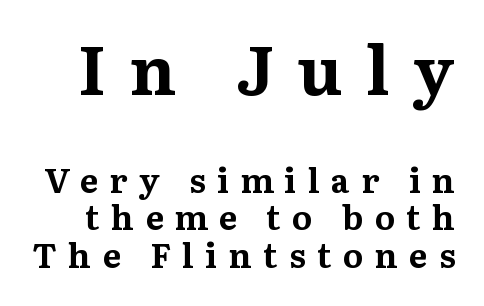
{"serif": "yes", "italic": "no", "bold": "yes", "weight": "bold", "width": "normal", "stroke_contrast": "medium", "x_height": "medium", "monospaced": "no", "underline": "no", "line_spacing": "tight", "line_spacing_ratio": 1.1, "letter_spacing": "wide", "letter_spacing_em": 0.34, "larger_block": "first", "size_ratio": 2.03, "glyph_px": 69}
